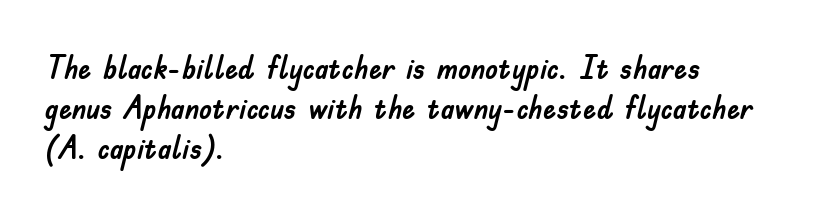
The image shows 33 px sans-serif type; set left-aligned, line spacing 1.21x, normal letter spacing, not underlined; low stroke contrast and a small x-height.
